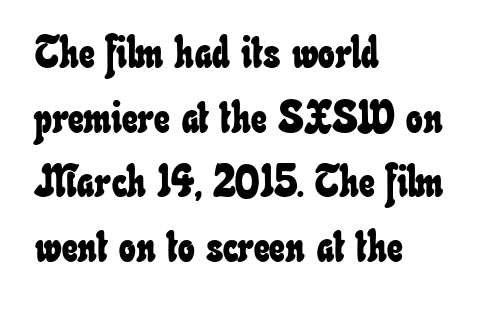
{"width": "condensed", "stroke_contrast": "low", "x_height": "small", "monospaced": "no", "underline": "no", "align": "left", "line_spacing": "normal", "line_spacing_ratio": 1.47, "letter_spacing": "normal", "letter_spacing_em": 0.0, "glyph_px": 44}
